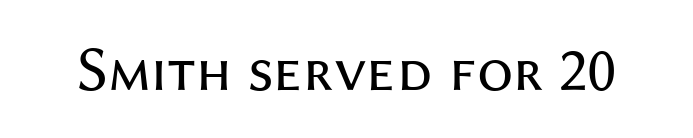
Q: Is the text bold? A: No.
Q: Is the text italic (slanted)? A: No, it is upright.
Q: Is the typeface a serif or a sans-serif typeface? A: Sans-serif.
Q: Is the text underlined? A: No.
Q: Is the spacing between letters normal or unusually wide? A: Normal.
Q: Width (condensed, normal, or wide)? A: Normal.
Q: Stroke contrast? A: Medium.
Q: x-height? A: Medium.
Q: Monospaced? A: No.
